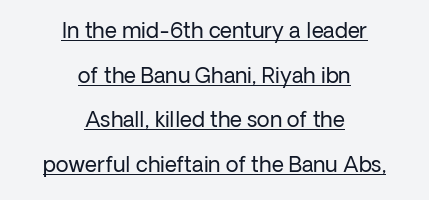
{"italic": "no", "bold": "no", "underline": "yes", "align": "center", "line_spacing": "loose", "line_spacing_ratio": 2.12, "letter_spacing": "normal", "letter_spacing_em": 0.0, "glyph_px": 21}
